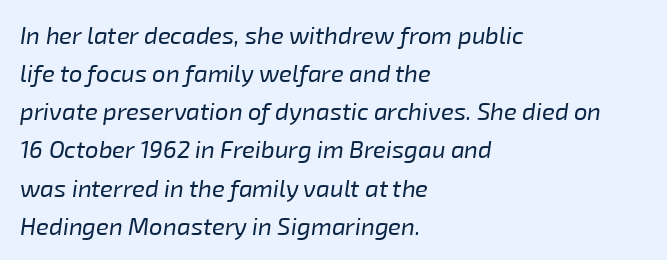
The space beneath each line is pristine and unruled. Unbolded letterforms with no extra heft. No extra tracking has been applied to these lines. Does the leading feel generous? No, just average. Is the type slanted? Yes — the strokes lean at a clear angle.
